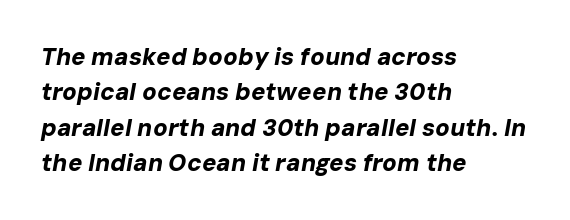
{"italic": "yes", "lean": "right", "slant_degrees": 10, "bold": "yes", "underline": "no", "align": "left", "line_spacing": "normal", "line_spacing_ratio": 1.47, "letter_spacing": "normal", "letter_spacing_em": 0.0, "glyph_px": 24}
